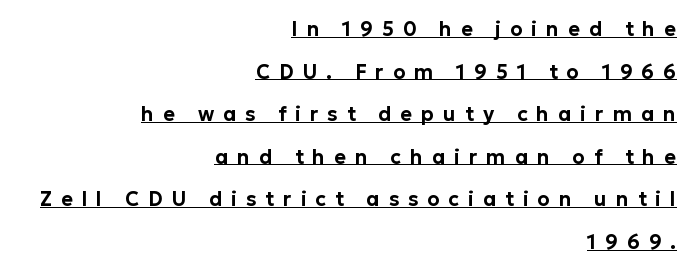
Italic? Not at all — the glyphs are vertical. Notice how a bar underscores the lettering throughout. Look at the tracking — it's clearly loosened, letters drifting apart. Loosely led — the rows are spread out. Caption: multi-line text, flush right, ragged left.
